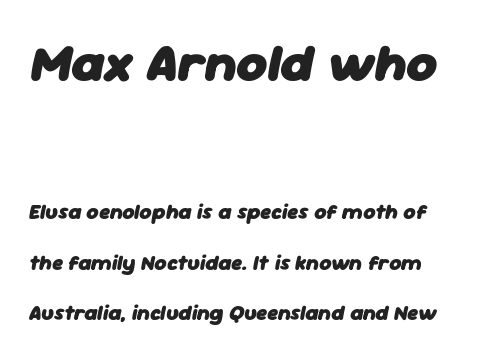
{"italic": "yes", "lean": "right", "slant_degrees": 11, "bold": "yes", "weight": "heavy", "width": "normal", "stroke_contrast": "low", "x_height": "medium", "monospaced": "no", "underline": "no", "line_spacing": "loose", "line_spacing_ratio": 2.41, "letter_spacing": "normal", "letter_spacing_em": 0.0, "larger_block": "first", "size_ratio": 2.52, "glyph_px": 53}
